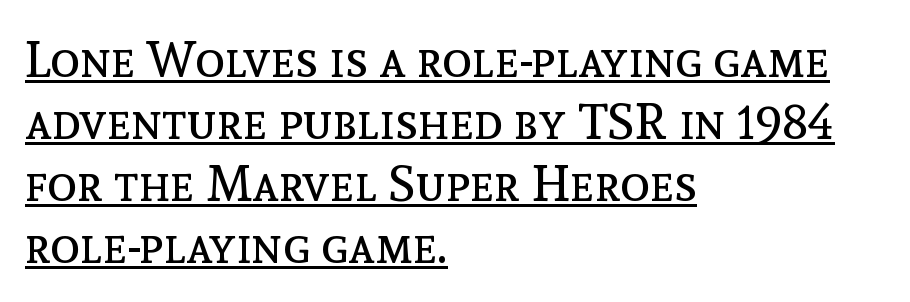
The rendering anchors every line to the left-hand side. These lines keep a tight, regular rhythm from letter to letter. Looks like regular typesetting: each glyph gets only the width it needs. Quick note: underline on. Designer's note — italics off, roman on. Ink coverage per letter is moderate at most.
